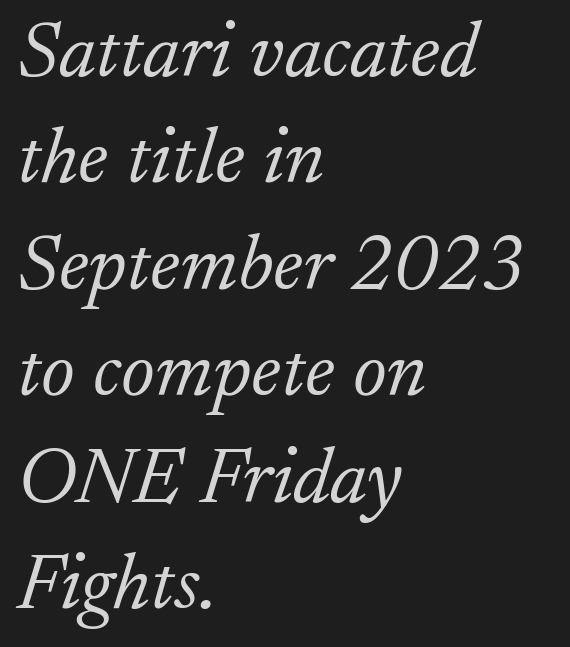
{"serif": "yes", "italic": "yes", "lean": "right", "slant_degrees": 17, "bold": "no", "weight": "light", "width": "normal", "stroke_contrast": "low", "x_height": "small", "monospaced": "no", "underline": "no", "align": "left", "line_spacing": "normal", "line_spacing_ratio": 1.33, "letter_spacing": "normal", "letter_spacing_em": 0.0, "glyph_px": 80}
